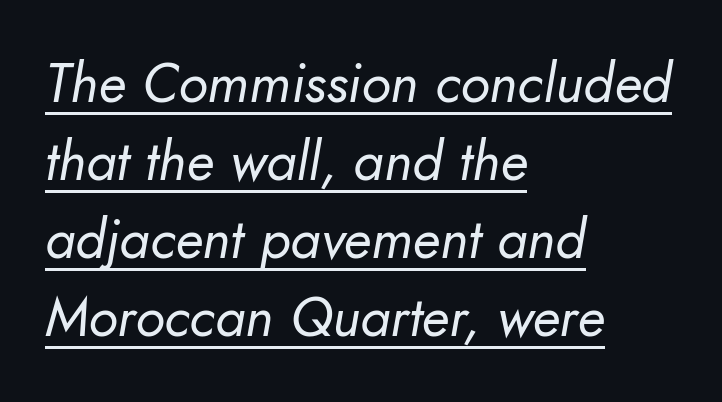
The image shows 55 px regular-weight type, italic (leaning right); set left-aligned, normal line spacing (1.42x), normal letter spacing, underlined; low stroke contrast and a small x-height.
